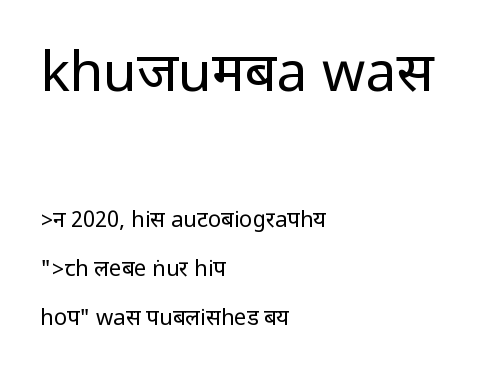
Typeset ragged right — the left edge is the straight one. The gaps between neighbouring characters are ordinary and unremarkable. The passage shown is typeset with a sans-serif family. The specimen omits any rule beneath the text block's lines.
